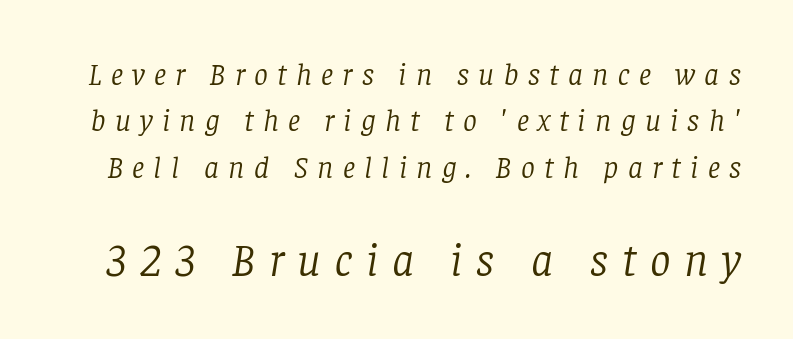
{"serif": "yes", "italic": "yes", "lean": "right", "slant_degrees": 8, "bold": "no", "weight": "light", "width": "normal", "stroke_contrast": "low", "x_height": "large", "monospaced": "no", "underline": "no", "line_spacing": "normal", "line_spacing_ratio": 1.5, "letter_spacing": "wide", "letter_spacing_em": 0.3, "larger_block": "second", "size_ratio": 1.48, "glyph_px": 46}
